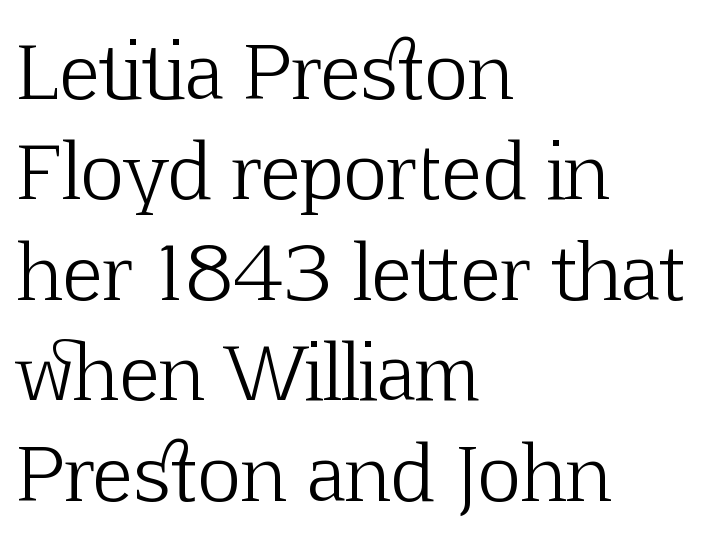
The rendering uses natural spacing where letterforms have individual widths. Is there much room between lines? A standard amount, neither cramped nor airy. These lines are set flush left with a ragged right edge. Designer's note — italics off, roman on.
